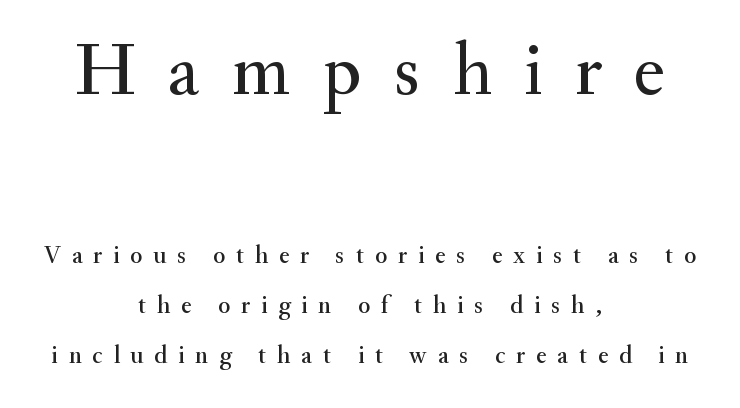
Caption: upper text group enlarged, lower text group reduced. Unlike a clean sans, this face finishes its strokes with serifs. You can tell it's not italic because the verticals are truly vertical. Rule under the text: the space is simply empty. The text block is weighted toward neither margin, spreading evenly from the middle. The letterforms stand isolated, each surrounded by extra space.
